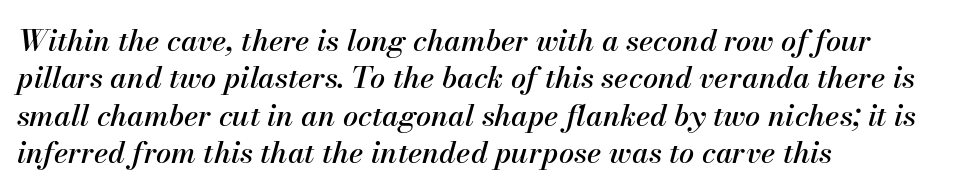
The rendering keeps characters at their native spacing. These lines sit exactly where default settings would place them. Descenders are the only things crossing below the line. Reading down the block, your eye returns to a fixed left position each line. If you drew a line through each stem, it would be angled. Note the varied advance widths — an 'i' is clearly narrower than an 'm'.
